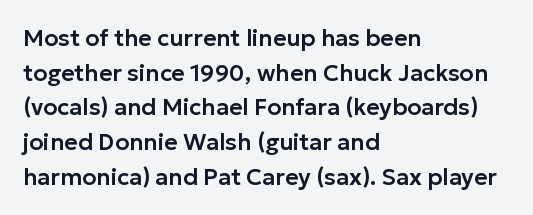
Students, observe: this is what conventionally led text looks like. Has an underline been added? It has not. Words appear dense and cohesive because spacing is normal. If you drew a ruler down the left edge, every line would touch it.
